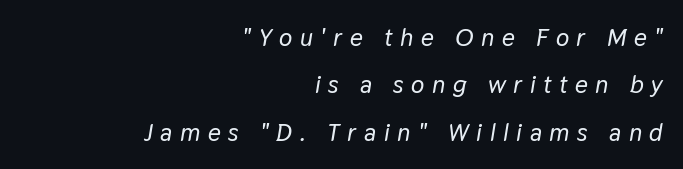
Q: Is the text italic (slanted)? A: Yes, it leans right by about 9 degrees.
Q: Is the text underlined? A: No.
Q: How is the paragraph aligned? A: Right-aligned.
Q: Is the spacing between letters normal or unusually wide? A: Unusually wide.
Q: Is the spacing between lines tight, normal or loose? A: Loose.
